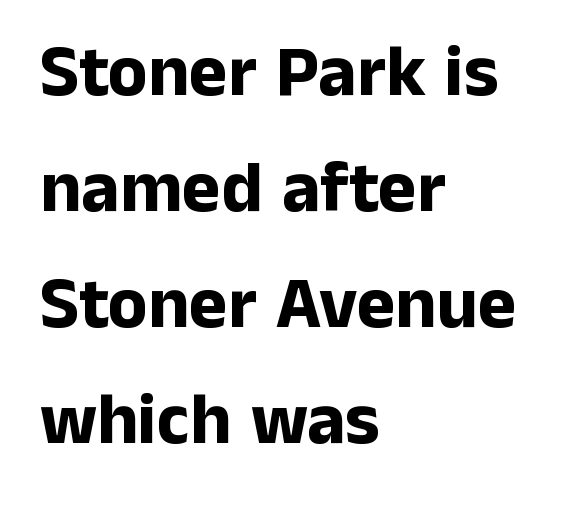
The image shows 73 px bold sans-serif type, upright; set left-aligned, normal line spacing (1.59x), normal letter spacing, not underlined; low stroke contrast and a medium x-height.
